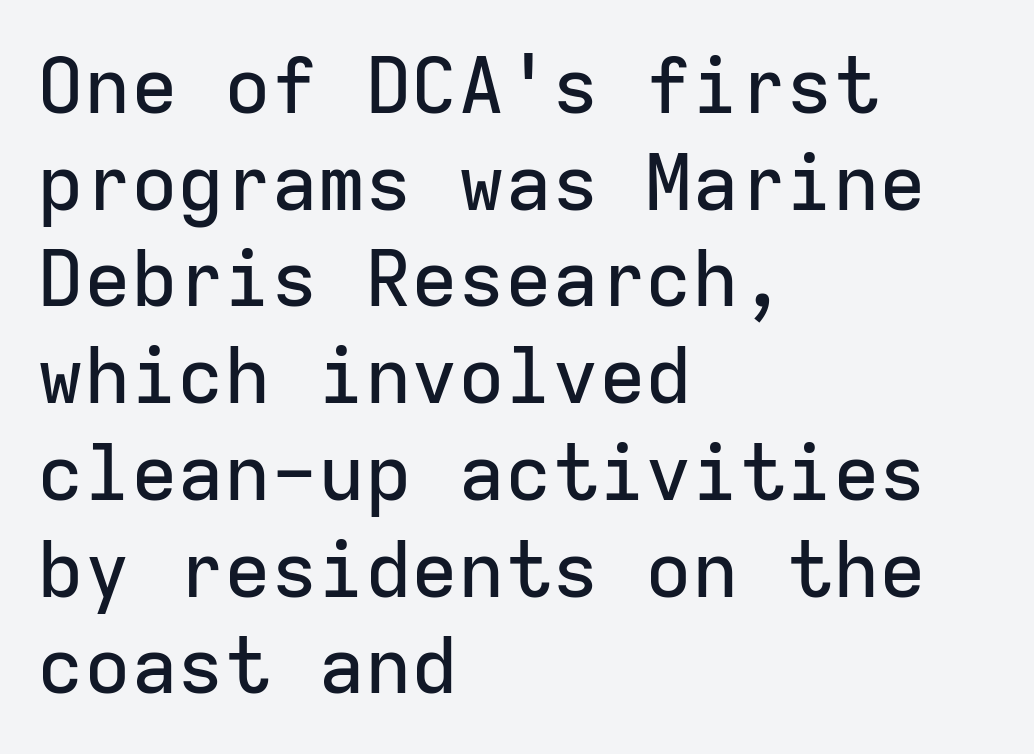
A student would call this left alignment; a typographer would say flush left, rag right. Grotesque or geometric, the face here clearly has no serifs. A typesetter would mark this as roman, not italic. The line texture is even and compact thanks to regular tracking. Every character here occupies the same horizontal width, giving the sample a typewriter-like rhythm. The words here are not underlined.
